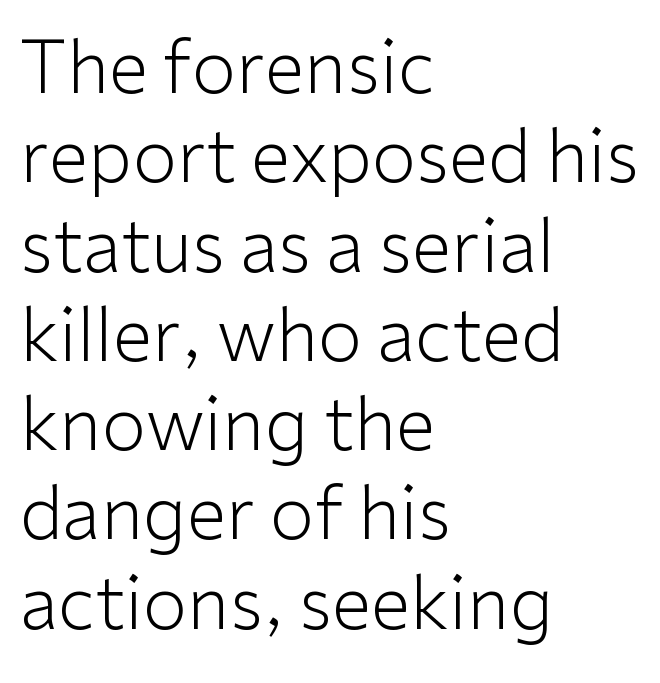
{"serif": "no", "italic": "no", "bold": "no", "weight": "light", "width": "normal", "stroke_contrast": "low", "x_height": "medium", "monospaced": "no", "underline": "no", "align": "left", "line_spacing_ratio": 1.24, "letter_spacing": "normal", "letter_spacing_em": 0.0, "glyph_px": 72}
